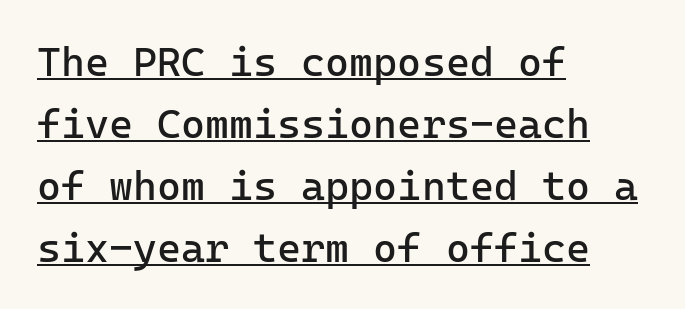
Q: Is the text bold? A: No.
Q: Is the text italic (slanted)? A: No, it is upright.
Q: Is the typeface a serif or a sans-serif typeface? A: Sans-serif.
Q: Is the text underlined? A: Yes.
Q: How is the paragraph aligned? A: Left-aligned.
Q: Is the spacing between letters normal or unusually wide? A: Normal.
Q: Is the spacing between lines tight, normal or loose? A: Normal.
Q: Width (condensed, normal, or wide)? A: Normal.
Q: Stroke contrast? A: Low.
Q: x-height? A: Medium.
Q: Monospaced? A: Yes.
